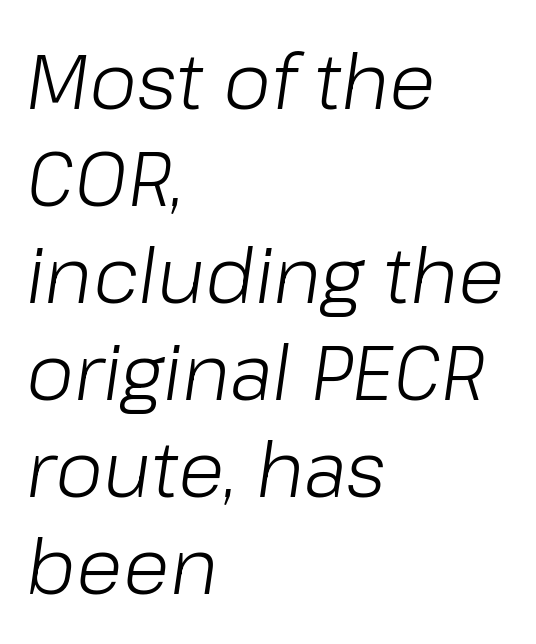
Tracking value appears to be zero — textbook default spacing. Has an underline been added? It has not. Compared with a centered layout, this one pins lines to the left instead. Does the lettering tilt? It does — this is italic. If you measured baseline to baseline, you'd find a middling distance.
